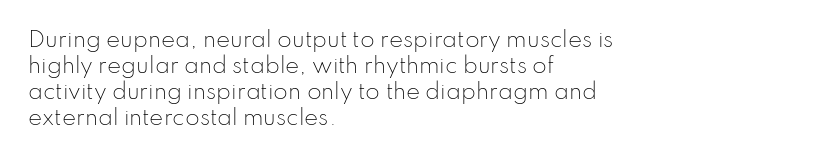
The image shows 21 px text type, upright; set left-aligned, line spacing 1.24x, normal letter spacing, not underlined.
